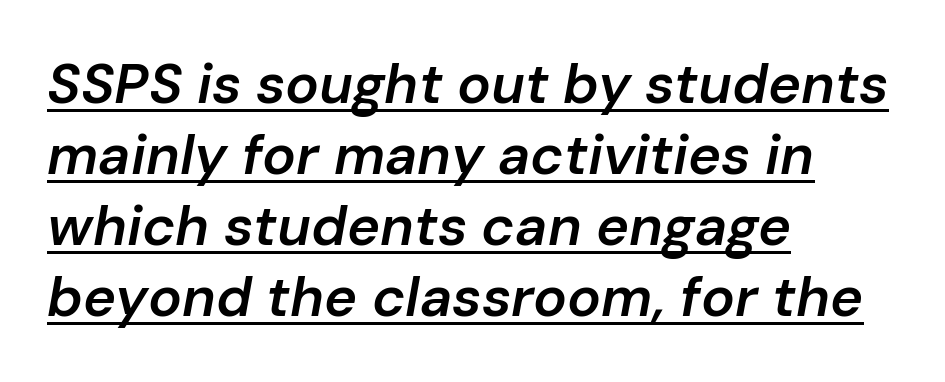
The image shows 56 px semibold type, italic (leaning right); set left-aligned, normal line spacing (1.27x), normal letter spacing, underlined; low stroke contrast and a medium x-height.
